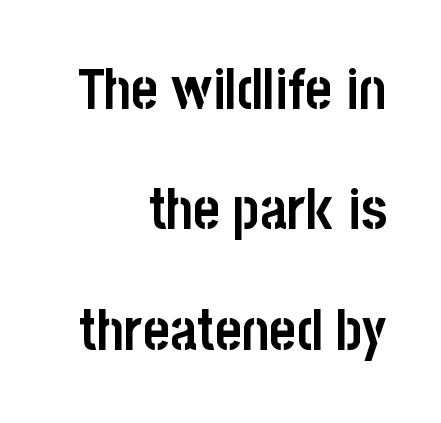
Q: Is the text bold? A: Yes.
Q: Is the text italic (slanted)? A: No, it is upright.
Q: Is the typeface a serif or a sans-serif typeface? A: Sans-serif.
Q: Is the text underlined? A: No.
Q: How is the paragraph aligned? A: Right-aligned.
Q: Is the spacing between letters normal or unusually wide? A: Normal.
Q: Is the spacing between lines tight, normal or loose? A: Loose.
Q: Width (condensed, normal, or wide)? A: Condensed.
Q: Stroke contrast? A: Low.
Q: x-height? A: Large.
Q: Monospaced? A: No.
